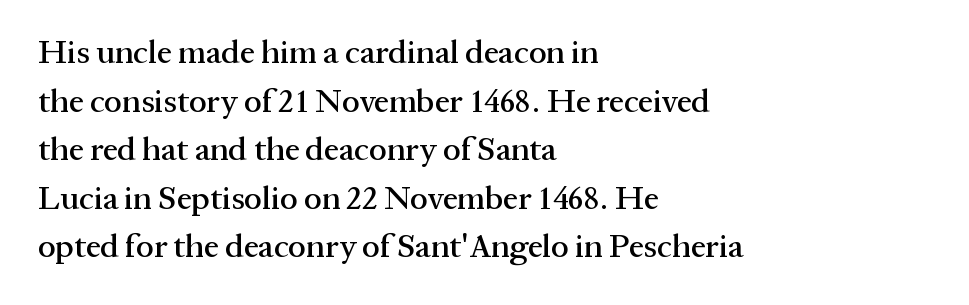
The image shows 33 px serif type, upright; set left-aligned, normal line spacing (1.47x), normal letter spacing, not underlined; medium stroke contrast and a medium x-height.
